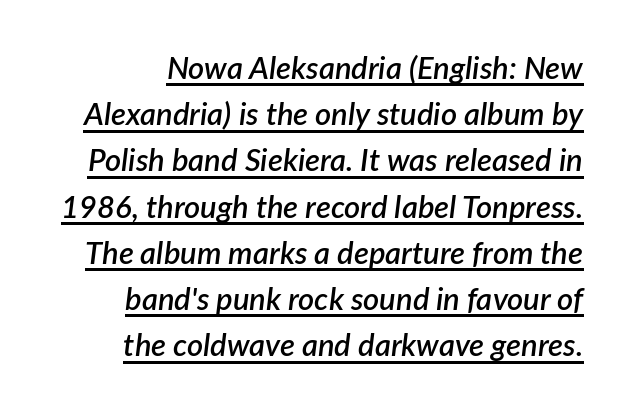
{"italic": "yes", "lean": "right", "slant_degrees": 7, "bold": "semi", "weight": "semibold", "width": "normal", "stroke_contrast": "low", "x_height": "medium", "monospaced": "no", "underline": "yes", "line_spacing": "normal", "line_spacing_ratio": 1.49, "letter_spacing": "normal", "letter_spacing_em": 0.0, "glyph_px": 31}
